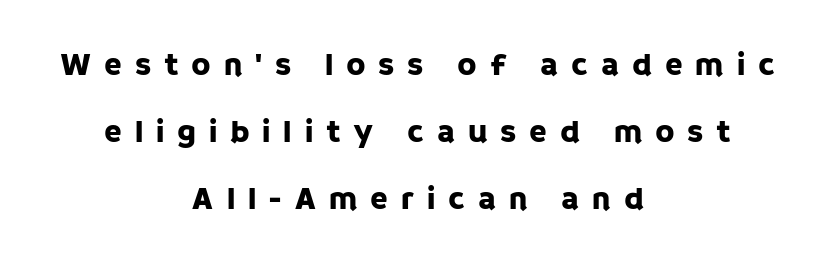
{"serif": "no", "italic": "no", "width": "normal", "stroke_contrast": "low", "x_height": "large", "monospaced": "no", "underline": "no", "align": "center", "line_spacing": "loose", "line_spacing_ratio": 2.1, "letter_spacing": "wide", "letter_spacing_em": 0.4, "glyph_px": 32}
